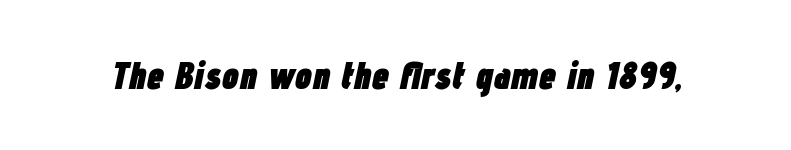
Q: Is the text bold? A: Yes.
Q: Is the text italic (slanted)? A: Yes, it leans right by about 12 degrees.
Q: Is the text underlined? A: No.
Q: Is the spacing between letters normal or unusually wide? A: Normal.
Q: Width (condensed, normal, or wide)? A: Condensed.
Q: Stroke contrast? A: Low.
Q: x-height? A: Medium.
Q: Monospaced? A: No.
